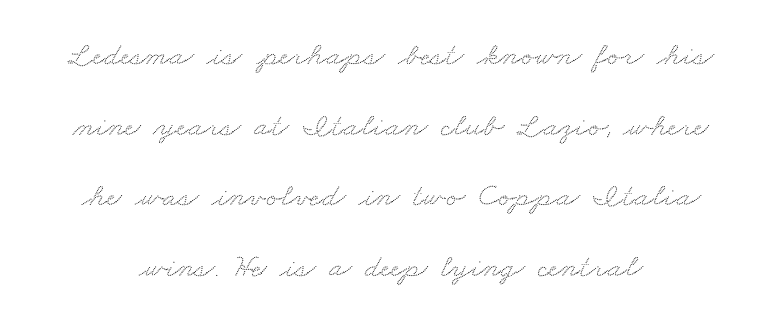
Students, observe: this is what heavily led, spacious text looks like. I'd call this a serif setting — the letters wear small feet. Only glyphs here, with clear space below each row. You could not count columns in this text — the font is proportionally spaced.
